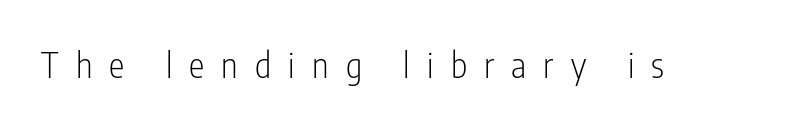
You could not count columns in this text — the font is proportionally spaced. The face used here is a sans, in the tradition of grotesques and geometrics. Stems and bowls with no extra thickness — not bold. Check the space under the baseline: it is left empty. Loose tracking; the words dissolve into strings of separated letters. Posture: straight, roman, zero tilt.
